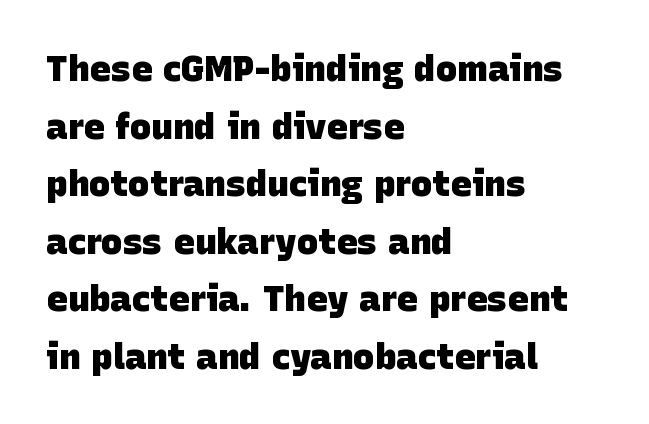
The rendering uses natural spacing where letterforms have individual widths. The designer went with a sans here, leaving each stem footless. This rendering leaves character spacing at its baseline value. Each glyph is drawn with heavy, bold strokes. If you drew a ruler down the left edge, every line would touch it.
